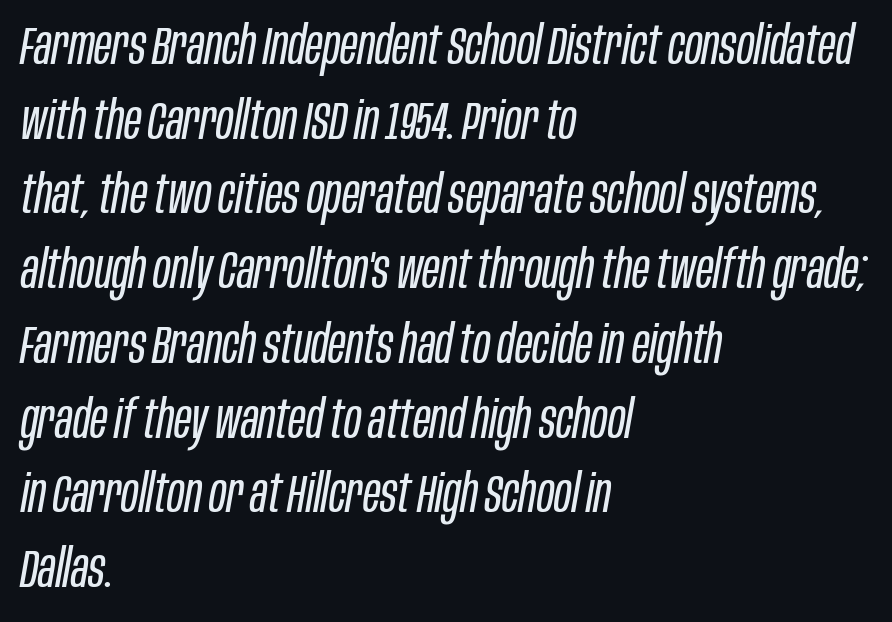
{"italic": "yes", "lean": "right", "slant_degrees": 10, "bold": "no", "weight": "regular", "width": "condensed", "stroke_contrast": "low", "x_height": "large", "monospaced": "no", "underline": "no", "align": "left", "line_spacing": "normal", "line_spacing_ratio": 1.41, "letter_spacing": "normal", "letter_spacing_em": 0.0, "glyph_px": 53}
